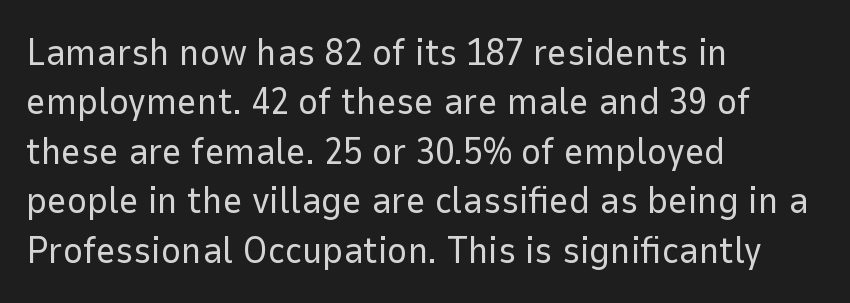
Q: Is the text bold? A: No.
Q: Is the text italic (slanted)? A: No, it is upright.
Q: Is the typeface a serif or a sans-serif typeface? A: Sans-serif.
Q: Is the text underlined? A: No.
Q: How is the paragraph aligned? A: Left-aligned.
Q: Is the spacing between letters normal or unusually wide? A: Normal.
Q: Is the spacing between lines tight, normal or loose? A: Normal.
Q: Width (condensed, normal, or wide)? A: Normal.
Q: Stroke contrast? A: Low.
Q: x-height? A: Medium.
Q: Monospaced? A: No.
